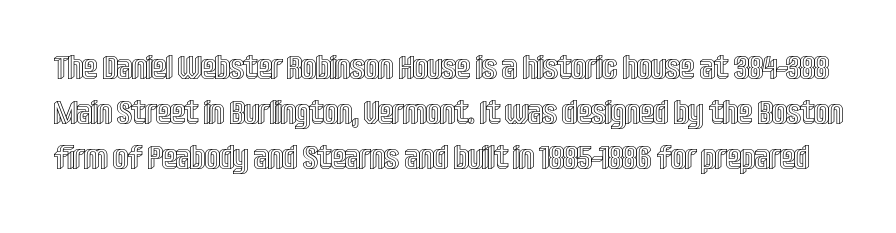
Q: Is the text italic (slanted)? A: No, it is upright.
Q: Is the text underlined? A: No.
Q: Is the spacing between letters normal or unusually wide? A: Normal.
Q: Is the spacing between lines tight, normal or loose? A: Normal.
Q: Width (condensed, normal, or wide)? A: Condensed.
Q: x-height? A: Large.
Q: Monospaced? A: No.
